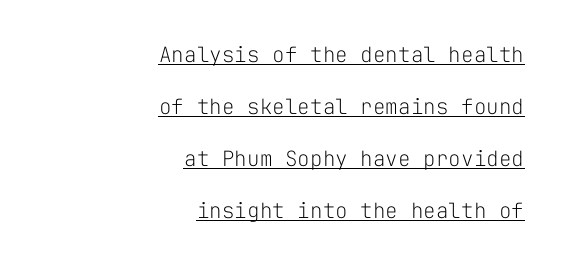
The font sits on the lighter half of the weight spectrum, regular included. A roman cut, with each character standing at attention. Notice how a bar underscores the lettering throughout. The compositor pushed each line to the right boundary. This rendering leaves character spacing at its baseline value.
